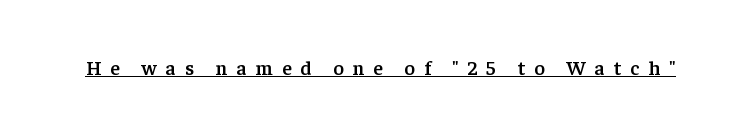
Stems and bowls a touch heavier than normal — semibold. Is the letter spacing exaggerated? Yes — the characters are pushed far apart. Is there an underline? Yes — a line sits under the letters. Upright lettering throughout.
